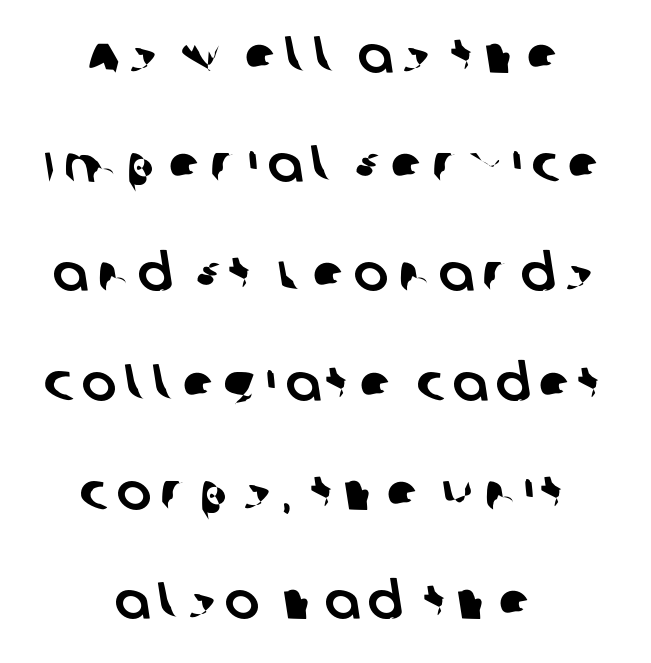
The image shows 52 px sans-serif type; set centered, loose line spacing (2.1x), not underlined; low stroke contrast and a large x-height.
